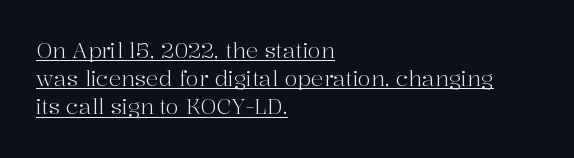
{"italic": "no", "bold": "no", "underline": "yes", "align": "left", "line_spacing": "normal", "line_spacing_ratio": 1.34, "letter_spacing": "normal", "letter_spacing_em": 0.0, "glyph_px": 21}
